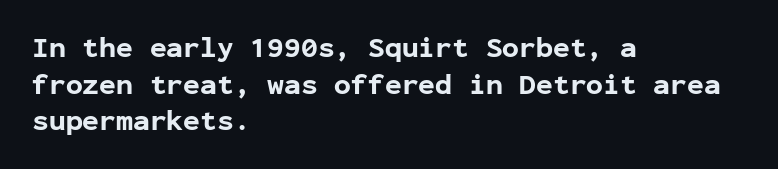
The image shows 28 px bold sans-serif type, upright, monospaced; set left-aligned, normal line spacing (1.31x), normal letter spacing, not underlined; low stroke contrast and a medium x-height.
